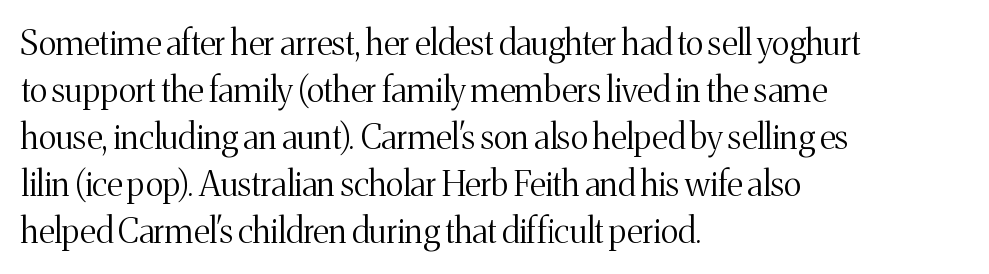
Q: Is the text bold? A: No.
Q: Is the text italic (slanted)? A: No, it is upright.
Q: Is the typeface a serif or a sans-serif typeface? A: Serif.
Q: Is the text underlined? A: No.
Q: How is the paragraph aligned? A: Left-aligned.
Q: Is the spacing between letters normal or unusually wide? A: Normal.
Q: Is the spacing between lines tight, normal or loose? A: Normal.
Q: Width (condensed, normal, or wide)? A: Normal.
Q: Stroke contrast? A: Medium.
Q: x-height? A: Medium.
Q: Monospaced? A: No.
